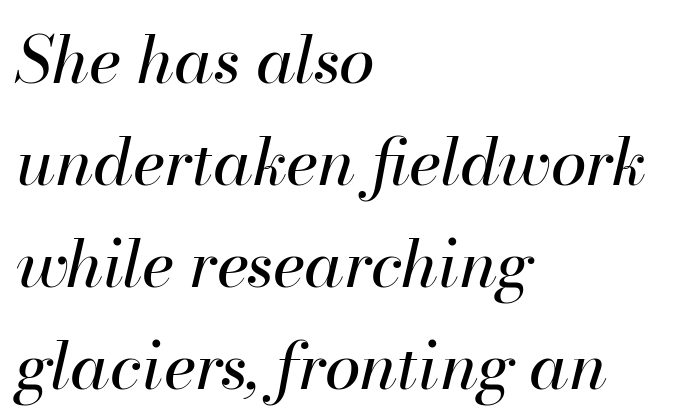
Q: Is the text bold? A: No.
Q: Is the text italic (slanted)? A: Yes, it leans right by about 13 degrees.
Q: Is the text underlined? A: No.
Q: How is the paragraph aligned? A: Left-aligned.
Q: Is the spacing between letters normal or unusually wide? A: Normal.
Q: Is the spacing between lines tight, normal or loose? A: Normal.
Q: Width (condensed, normal, or wide)? A: Normal.
Q: Stroke contrast? A: High.
Q: x-height? A: Small.
Q: Monospaced? A: No.
